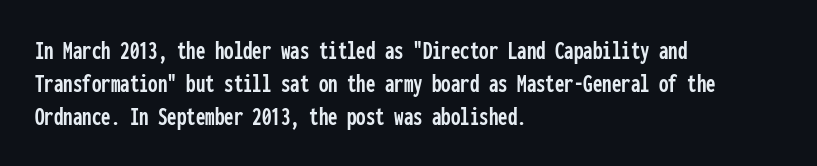
The image shows 27 px text type, upright; set left-aligned, line spacing 1.22x, normal letter spacing, not underlined.
